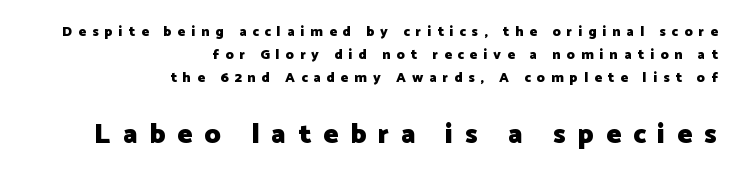
Interline gaps are of average width in this sample. The passage shown is emphatically bold. Look at the glyph heights: the lower group is clearly the bigger setting. A sans-serif font was chosen for this passage. Each line ends at the same right margin while the left side varies.
